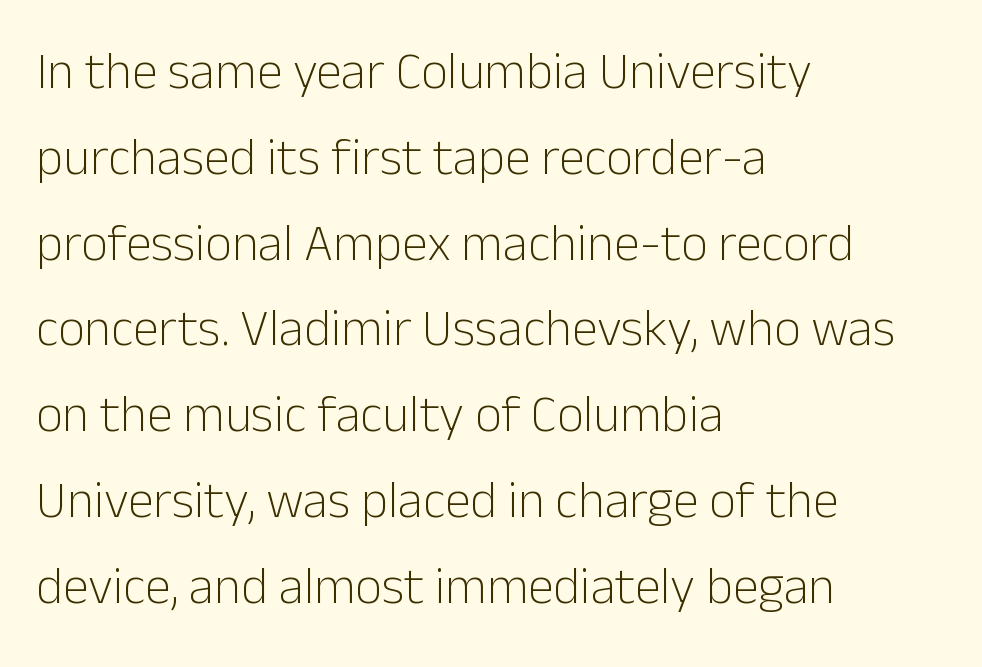
{"serif": "no", "italic": "no", "bold": "no", "weight": "light", "width": "normal", "stroke_contrast": "low", "x_height": "medium", "monospaced": "no", "underline": "no", "align": "left", "line_spacing": "normal", "line_spacing_ratio": 1.65, "letter_spacing": "normal", "letter_spacing_em": 0.0, "glyph_px": 52}
